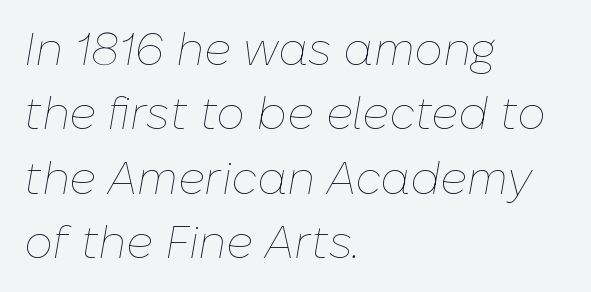
Q: Is the text bold? A: No.
Q: Is the text italic (slanted)? A: Yes, it leans right by about 10 degrees.
Q: Is the text underlined? A: No.
Q: How is the paragraph aligned? A: Left-aligned.
Q: Is the spacing between letters normal or unusually wide? A: Normal.
Q: Is the spacing between lines tight, normal or loose? A: Normal.
Q: Width (condensed, normal, or wide)? A: Normal.
Q: Stroke contrast? A: Low.
Q: x-height? A: Medium.
Q: Monospaced? A: No.
